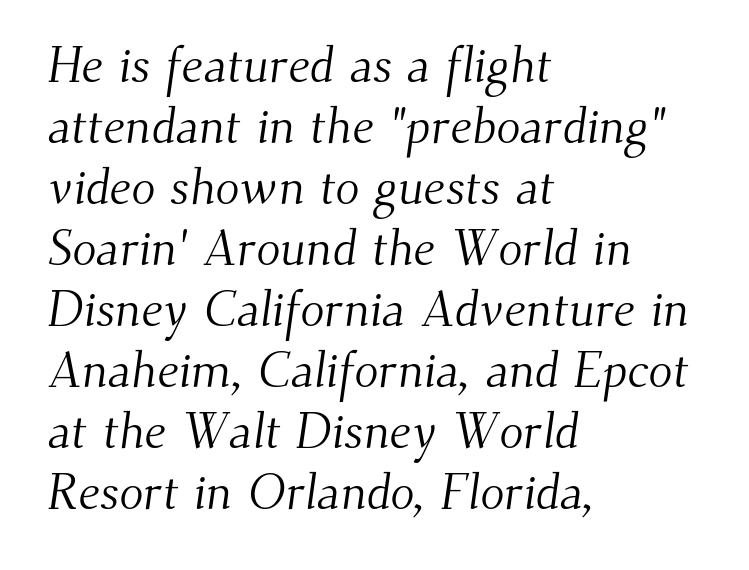
The face used here is seriffed, in the tradition of book romans. Short and long lines alike share a common starting point at left. The string is rendered with underlining switched off. Compared with typical body copy, the letter spacing here is the same. The rendering uses natural spacing where letterforms have individual widths.
